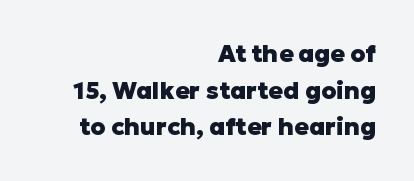
{"italic": "no", "bold": "yes", "underline": "no", "align": "right", "line_spacing": "normal", "line_spacing_ratio": 1.53, "letter_spacing": "normal", "letter_spacing_em": 0.0, "glyph_px": 24}
